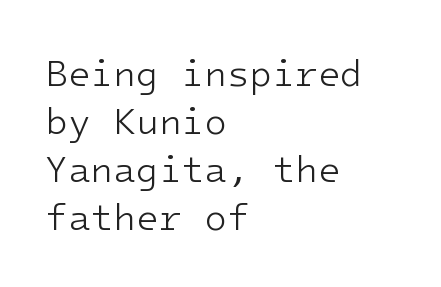
Here the designer chose a console-style face with uniform glyph widths. Every row of glyphs begins at an identical x-position on the left. Caption: face not bold, strokes unweighted. The rows are spaced the way most documents space them. The horizontal fit of the characters is conventional and even. Vertical strokes here are truly vertical.
